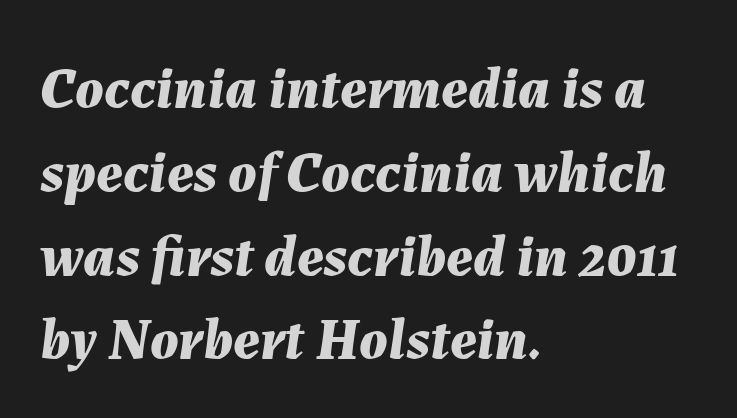
{"italic": "yes", "lean": "right", "slant_degrees": 7, "bold": "yes", "weight": "bold", "width": "normal", "stroke_contrast": "medium", "x_height": "medium", "monospaced": "no", "underline": "no", "align": "left", "line_spacing": "normal", "line_spacing_ratio": 1.42, "letter_spacing": "normal", "letter_spacing_em": 0.0, "glyph_px": 59}
